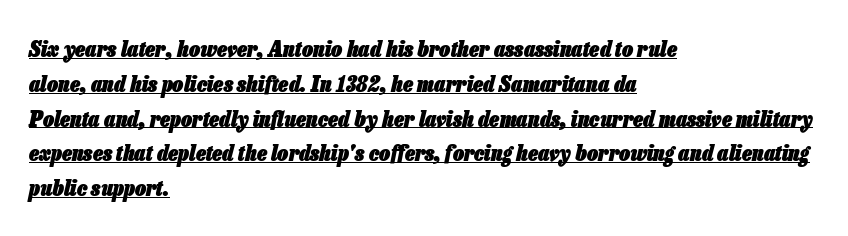
Q: Is the text bold? A: Yes.
Q: Is the text italic (slanted)? A: Yes, it leans right by about 13 degrees.
Q: Is the text underlined? A: Yes.
Q: How is the paragraph aligned? A: Left-aligned.
Q: Is the spacing between letters normal or unusually wide? A: Normal.
Q: Is the spacing between lines tight, normal or loose? A: Normal.
